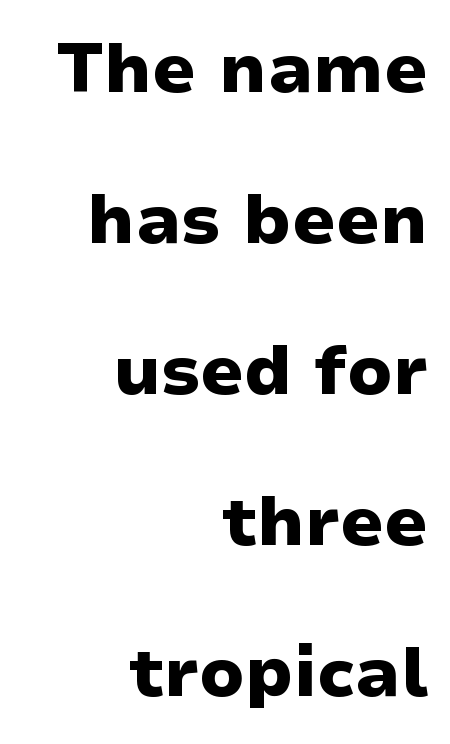
The letters are bold, with thick, heavy strokes. Does the leading feel generous? Absolutely, it's lavish. Check the space under the baseline: it is left empty. The type is set solid horizontally, with unmodified tracking. Right-aligned paragraph, ragged on the left.
